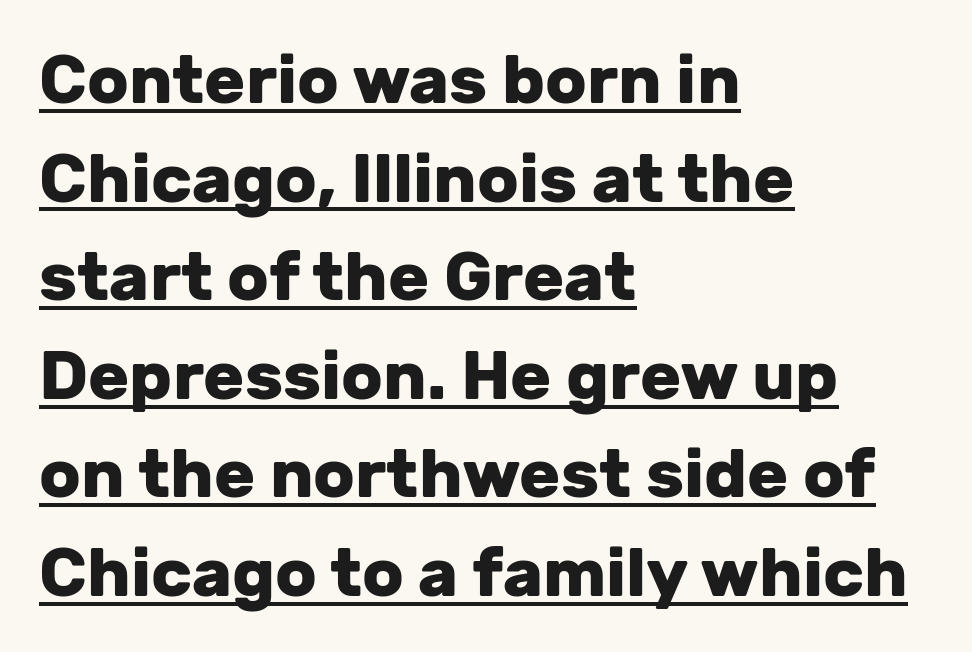
Q: Is the text bold? A: Yes.
Q: Is the text italic (slanted)? A: No, it is upright.
Q: Is the typeface a serif or a sans-serif typeface? A: Sans-serif.
Q: Is the text underlined? A: Yes.
Q: How is the paragraph aligned? A: Left-aligned.
Q: Is the spacing between letters normal or unusually wide? A: Normal.
Q: Is the spacing between lines tight, normal or loose? A: Normal.
Q: Width (condensed, normal, or wide)? A: Normal.
Q: Stroke contrast? A: Low.
Q: x-height? A: Medium.
Q: Monospaced? A: No.
